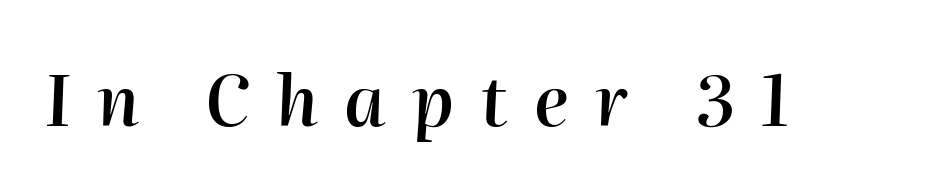
Q: Is the text bold? A: Semi-bold.
Q: Is the text italic (slanted)? A: Yes, it leans right by about 2 degrees.
Q: Is the text underlined? A: No.
Q: Is the spacing between letters normal or unusually wide? A: Unusually wide.
Q: Width (condensed, normal, or wide)? A: Normal.
Q: Stroke contrast? A: High.
Q: x-height? A: Medium.
Q: Monospaced? A: No.
